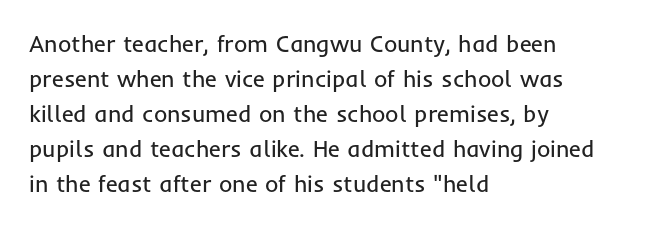
Q: Is the text bold? A: No.
Q: Is the text italic (slanted)? A: No, it is upright.
Q: Is the text underlined? A: No.
Q: How is the paragraph aligned? A: Left-aligned.
Q: Is the spacing between letters normal or unusually wide? A: Normal.
Q: Is the spacing between lines tight, normal or loose? A: Normal.
